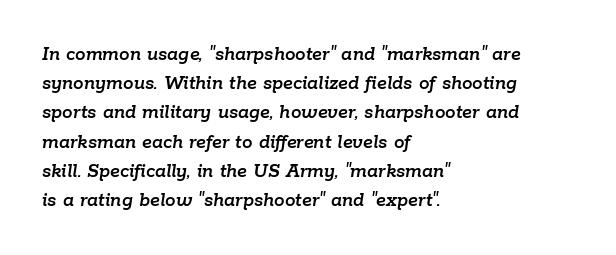
Unmarked baselines from the first word to the last. Italic? Definitely — the glyphs are oblique. Casual observation: everything's shoved over to the left. Observe the ordinary spacing: letters are neighbours, not strangers. Whoever set this chose a conventional vertical rhythm.
